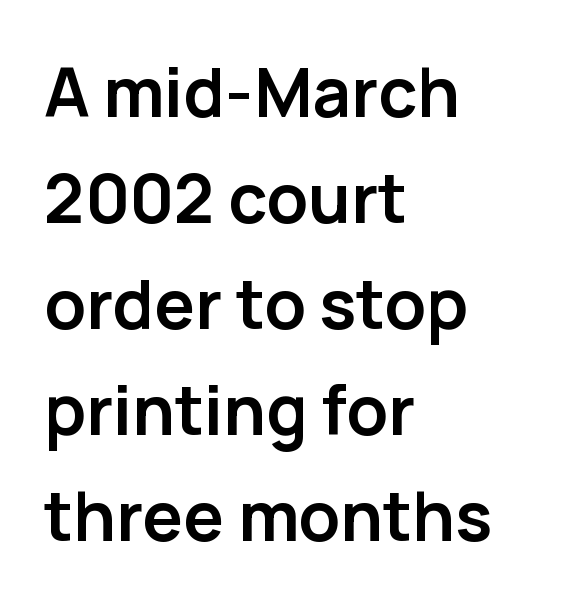
The image shows 68 px semibold sans-serif type, upright; set left-aligned, normal line spacing (1.56x), normal letter spacing, not underlined; low stroke contrast and a medium x-height.
